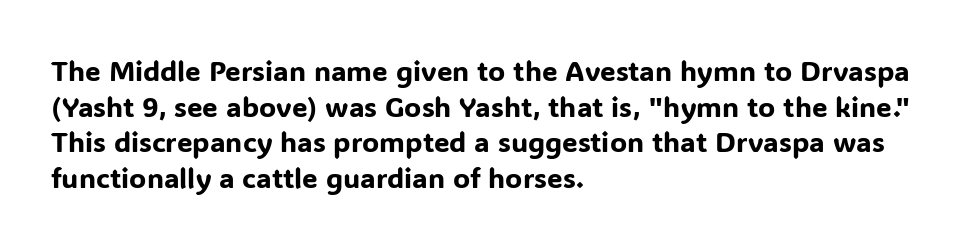
If you drew a ruler down the left edge, every line would touch it. Proportional: the letters do not fall into vertical columns. Characters follow at the spacing the type designer built in. If you measured baseline to baseline, you'd find a middling distance. Grotesque or geometric, the face here clearly has no serifs.
